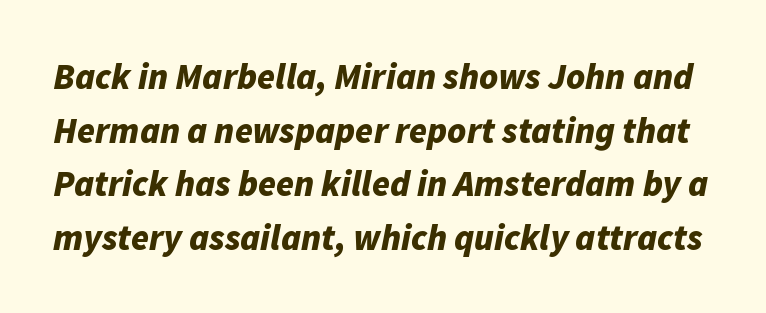
A normal amount of white space separates one row of letters from the next. Rendered with sloped, italic letterforms. You could not count columns in this text — the font is proportionally spaced. Students, note that the glyphs here touch the page at normal intervals.
